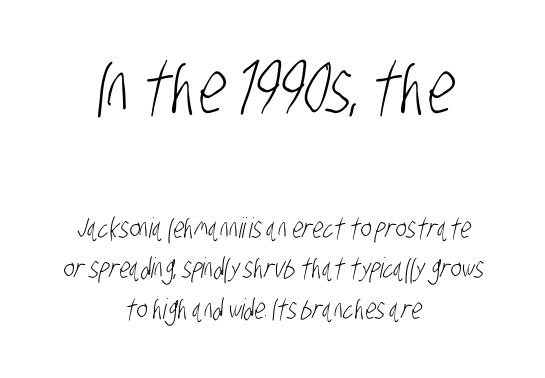
{"serif": "no", "bold": "no", "weight": "light", "width": "condensed", "stroke_contrast": "low", "x_height": "large", "monospaced": "no", "underline": "no", "align": "center", "line_spacing": "normal", "line_spacing_ratio": 1.45, "letter_spacing": "normal", "letter_spacing_em": 0.0, "larger_block": "first", "size_ratio": 2.54, "glyph_px": 71}
